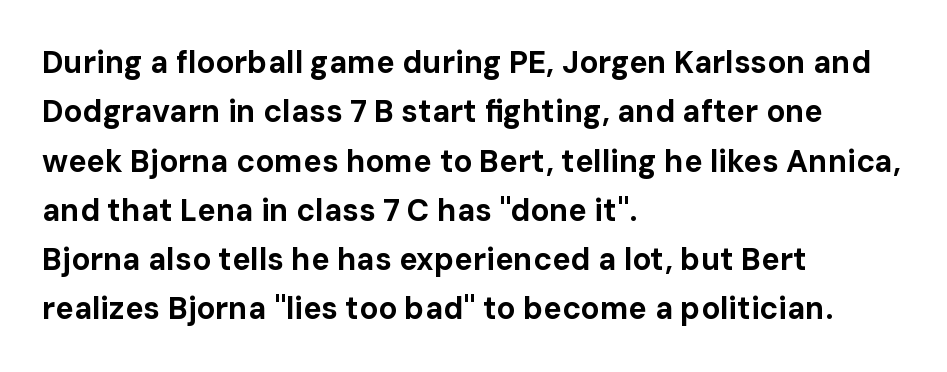
Emphasis by weight is at full strength: bold. The specimen reads as upright at a glance. Short note: letters normally spaced. The rendering uses natural spacing where letterforms have individual widths.
